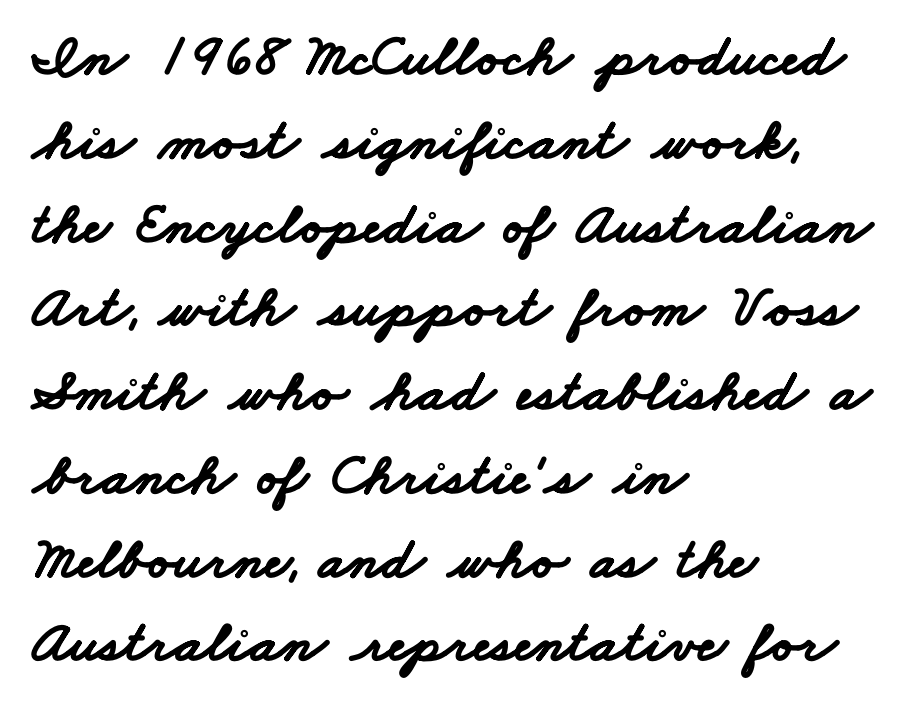
Q: Is the text bold? A: Yes.
Q: Is the typeface a serif or a sans-serif typeface? A: Sans-serif.
Q: Is the text underlined? A: No.
Q: How is the paragraph aligned? A: Left-aligned.
Q: Is the spacing between letters normal or unusually wide? A: Normal.
Q: Is the spacing between lines tight, normal or loose? A: Normal.
Q: Width (condensed, normal, or wide)? A: Wide.
Q: Stroke contrast? A: Low.
Q: x-height? A: Small.
Q: Monospaced? A: No.
